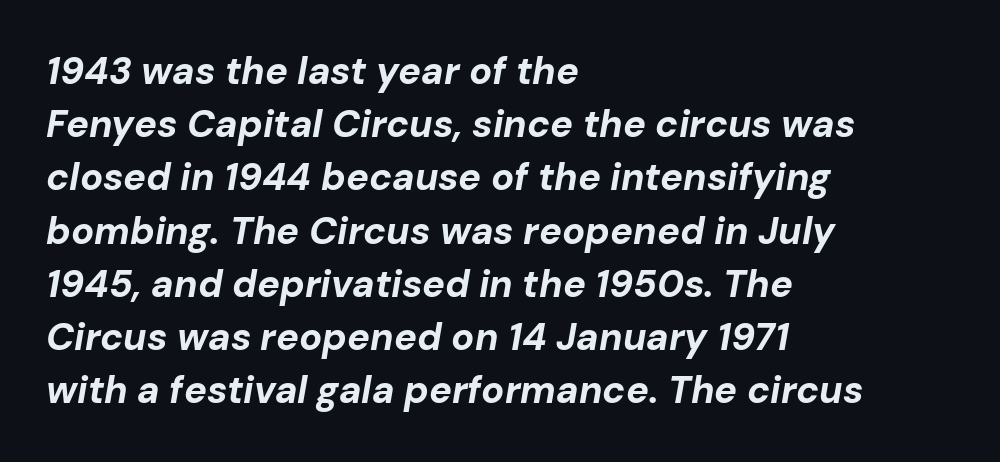
{"italic": "yes", "lean": "right", "slant_degrees": 10, "bold": "yes", "weight": "bold", "width": "normal", "stroke_contrast": "low", "x_height": "medium", "monospaced": "no", "underline": "no", "align": "left", "line_spacing": "normal", "line_spacing_ratio": 1.4, "letter_spacing": "normal", "letter_spacing_em": 0.0, "glyph_px": 38}
